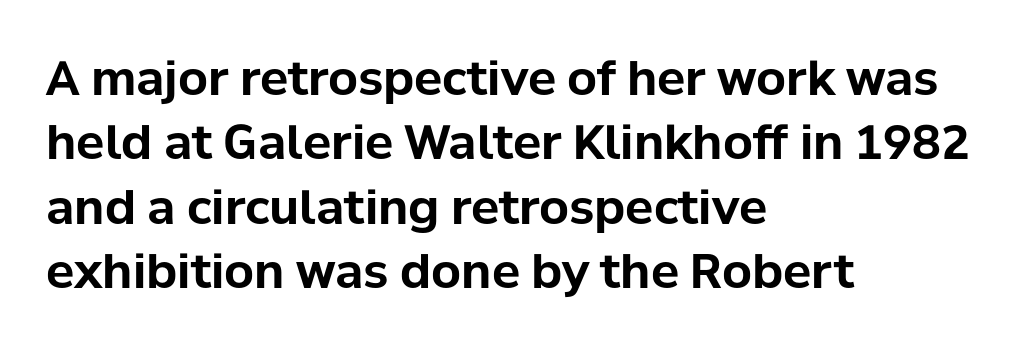
Q: Is the text bold? A: Yes.
Q: Is the text italic (slanted)? A: No, it is upright.
Q: Is the typeface a serif or a sans-serif typeface? A: Sans-serif.
Q: Is the text underlined? A: No.
Q: How is the paragraph aligned? A: Left-aligned.
Q: Is the spacing between letters normal or unusually wide? A: Normal.
Q: Is the spacing between lines tight, normal or loose? A: Normal.
Q: Width (condensed, normal, or wide)? A: Normal.
Q: Stroke contrast? A: Low.
Q: x-height? A: Medium.
Q: Monospaced? A: No.
